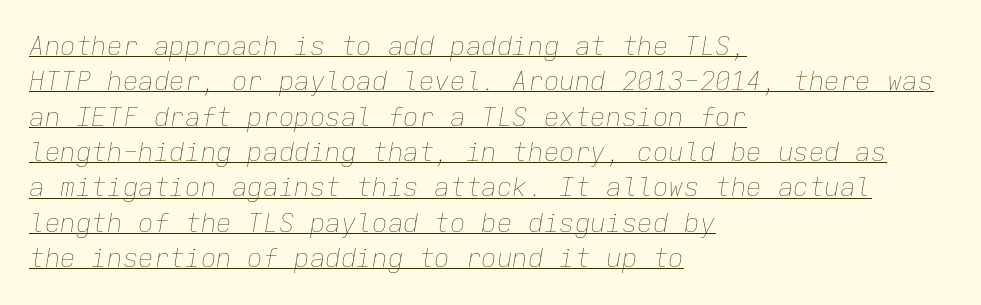
{"italic": "yes", "lean": "right", "slant_degrees": 9, "bold": "no", "underline": "yes", "align": "left", "line_spacing": "normal", "line_spacing_ratio": 1.36, "letter_spacing": "normal", "letter_spacing_em": 0.0, "glyph_px": 26}
